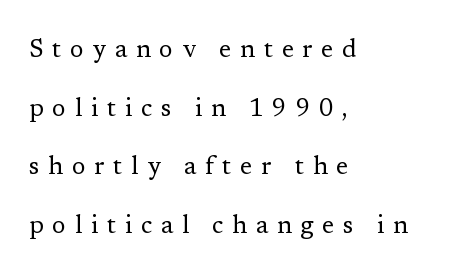
Italic? Not at all — the glyphs are vertical. The space beneath each line is pristine and unruled. Loosely led — the rows are spread out. The tracking reads as deliberately expanded to a designer's eye. Weight: regular or lighter.
